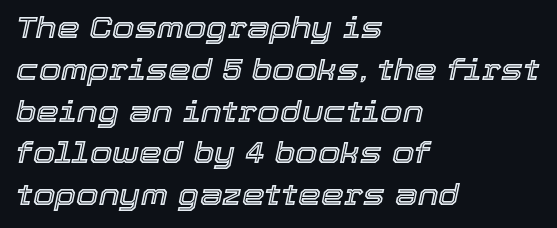
{"italic": "yes", "lean": "right", "slant_degrees": 12, "width": "normal", "x_height": "medium", "monospaced": "no", "underline": "no", "align": "left", "line_spacing": "normal", "line_spacing_ratio": 1.44, "letter_spacing": "normal", "letter_spacing_em": 0.0, "glyph_px": 29}
